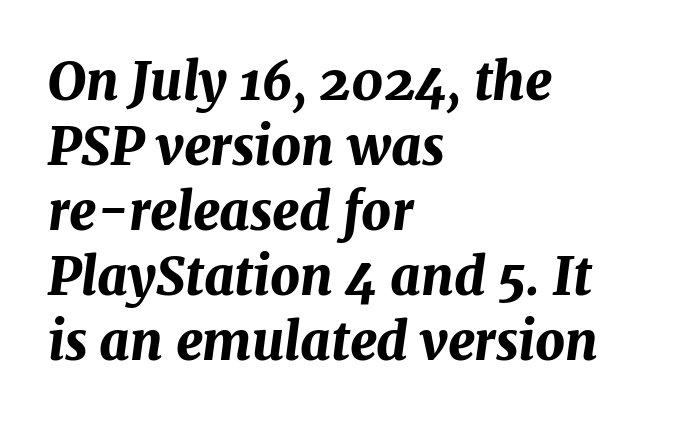
Q: Is the text bold? A: Yes.
Q: Is the text italic (slanted)? A: Yes, it leans right by about 7 degrees.
Q: Is the text underlined? A: No.
Q: How is the paragraph aligned? A: Left-aligned.
Q: Is the spacing between letters normal or unusually wide? A: Normal.
Q: Is the spacing between lines tight, normal or loose? A: Normal.
Q: Width (condensed, normal, or wide)? A: Normal.
Q: Stroke contrast? A: Medium.
Q: x-height? A: Medium.
Q: Monospaced? A: No.
